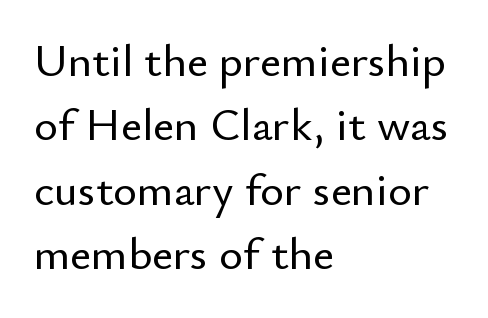
The image shows 46 px sans-serif type, upright; set left-aligned, normal line spacing (1.4x), normal letter spacing, not underlined; low stroke contrast and a small x-height.
